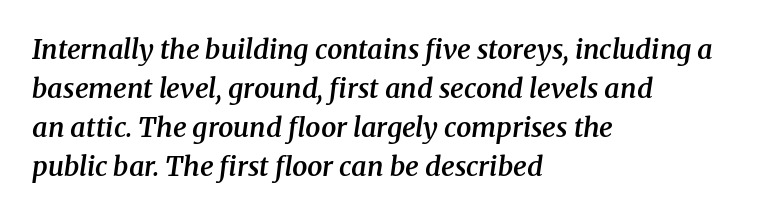
The image shows 27 px text type, italic (leaning right); set left-aligned, normal line spacing (1.44x), normal letter spacing, not underlined.
